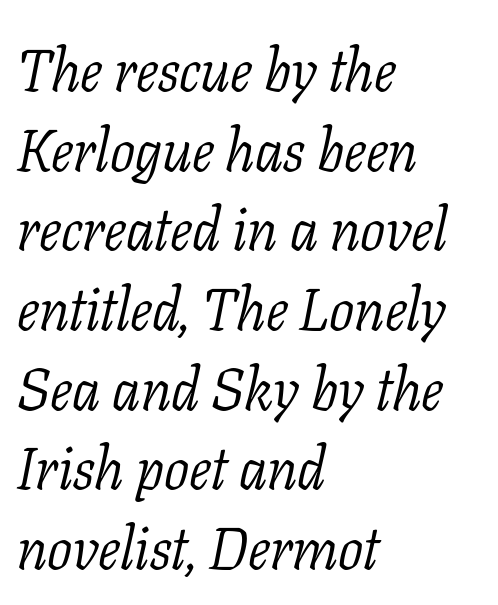
Horizontally, the lines are justified to the leading edge only. These lines sit exactly where default settings would place them. In terms of letterspacing, this is plain default setting. Lines of text with bare space underneath.
